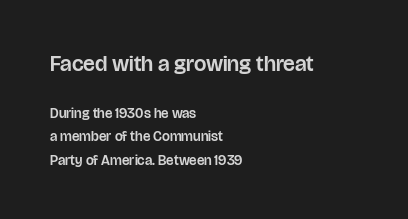
{"italic": "no", "underline": "no", "align": "left", "line_spacing": "normal", "line_spacing_ratio": 1.66, "letter_spacing": "normal", "letter_spacing_em": 0.0, "larger_block": "first", "size_ratio": 1.57, "glyph_px": 22}
